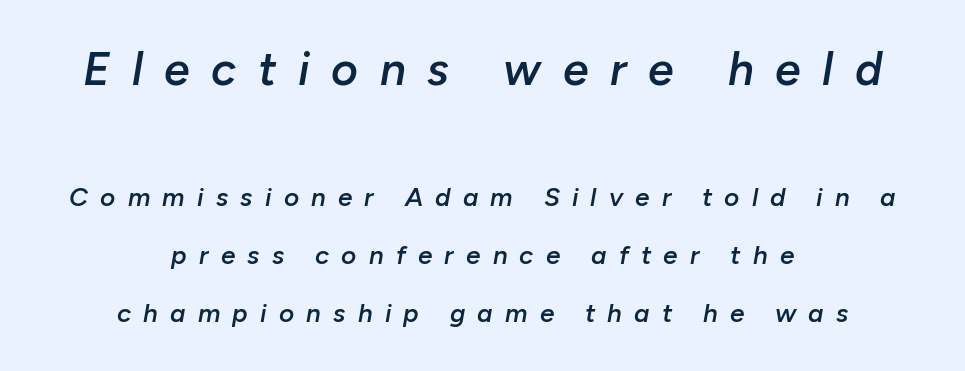
This layout puts the oversized block above and the modest block below. Only glyphs here, with clear space below each row. The font's italic variant was chosen for this text. Loosely led — the rows are spread out. The face used here is a semibold: visibly heavier than regular, lighter than bold. Is the letter spacing exaggerated? Yes — the characters are pushed far apart.
